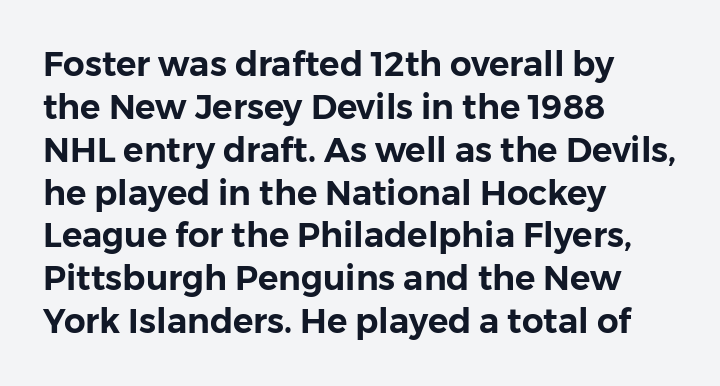
{"serif": "no", "italic": "no", "width": "normal", "stroke_contrast": "low", "x_height": "medium", "monospaced": "no", "underline": "no", "align": "left", "line_spacing": "normal", "line_spacing_ratio": 1.26, "letter_spacing": "normal", "letter_spacing_em": 0.0, "glyph_px": 34}
